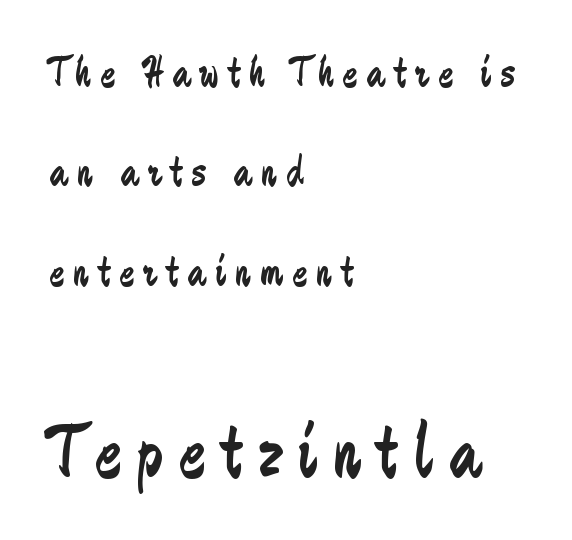
The rendering anchors every line to the left-hand side. Note the varied advance widths — an 'i' is clearly narrower than an 'm'. Heft: none added — not bold. Decoration check: the copy has no underline.
